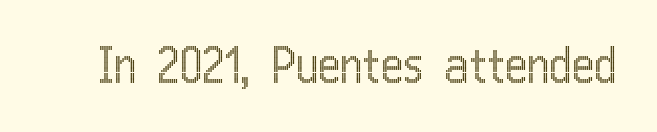
Vertical strokes here are truly vertical. Observe the ordinary spacing: letters are neighbours, not strangers. Varying glyph widths throughout — classic text-font behaviour. Plain, unruled lines of type.
